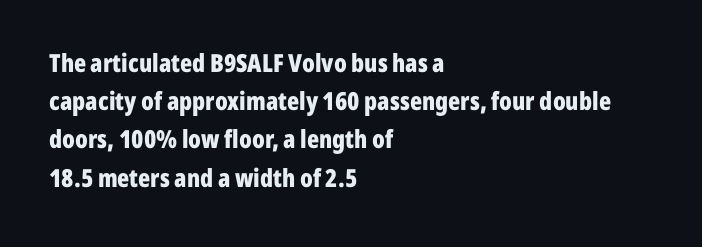
Lines of text with bare space underneath. Quick note: interline space is typical. The line texture is even and compact thanks to regular tracking. The letters stand straight up with perfectly vertical stems. I'd describe the lettering as bold — thick and assertive.
